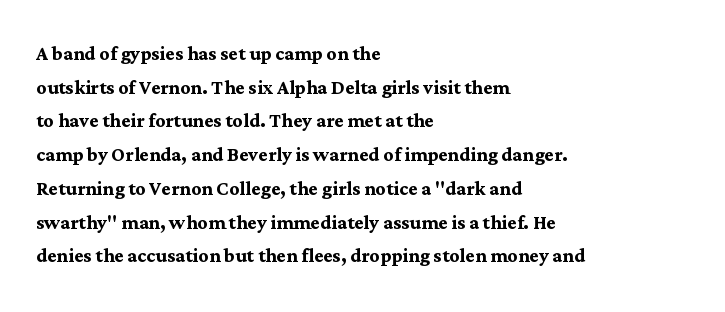
Q: Is the text bold? A: Yes.
Q: Is the text italic (slanted)? A: No, it is upright.
Q: Is the text underlined? A: No.
Q: How is the paragraph aligned? A: Left-aligned.
Q: Is the spacing between letters normal or unusually wide? A: Normal.
Q: Is the spacing between lines tight, normal or loose? A: Normal.
